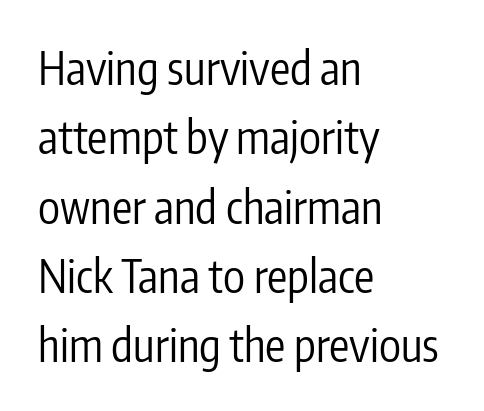
Each letter's strokes conclude bluntly, with no projecting serifs. These lines are rendered in a variable-pitch font. Is the letter spacing exaggerated? No — it looks like the ordinary default. Nobody drew a line under any word here.
